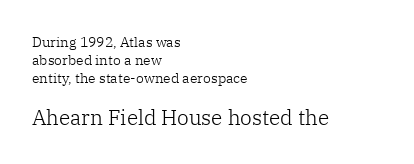
Q: Is the text bold? A: No.
Q: Is the text italic (slanted)? A: No, it is upright.
Q: Is the text underlined? A: No.
Q: How is the paragraph aligned? A: Left-aligned.
Q: Is the spacing between letters normal or unusually wide? A: Normal.
Q: Is the spacing between lines tight, normal or loose? A: Normal.
Q: Which block of text is set in a larger size, the first (top) or the second (bottom)? A: The second (bottom) one.
